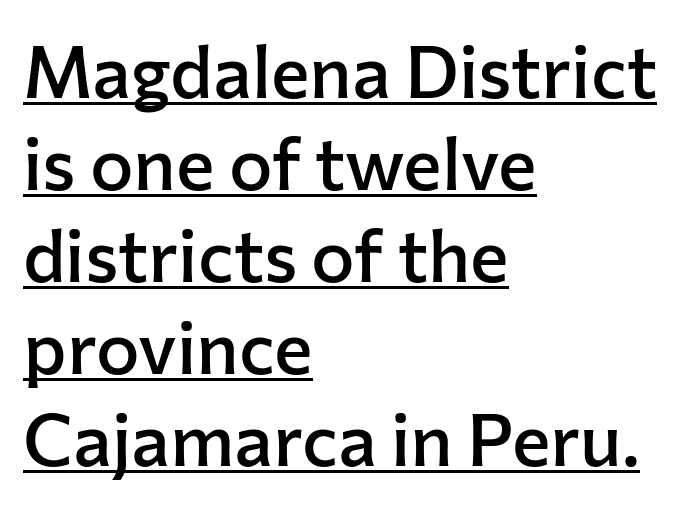
This is roman type, the default non-slanted kind. Proportional: the letters do not fall into vertical columns. To sum up the face: it is a sans, with no serifs. This sample is left-justified, so line endings fall wherever the words run out. A semibold gives these letters moderate extra thickness, short of bold.
